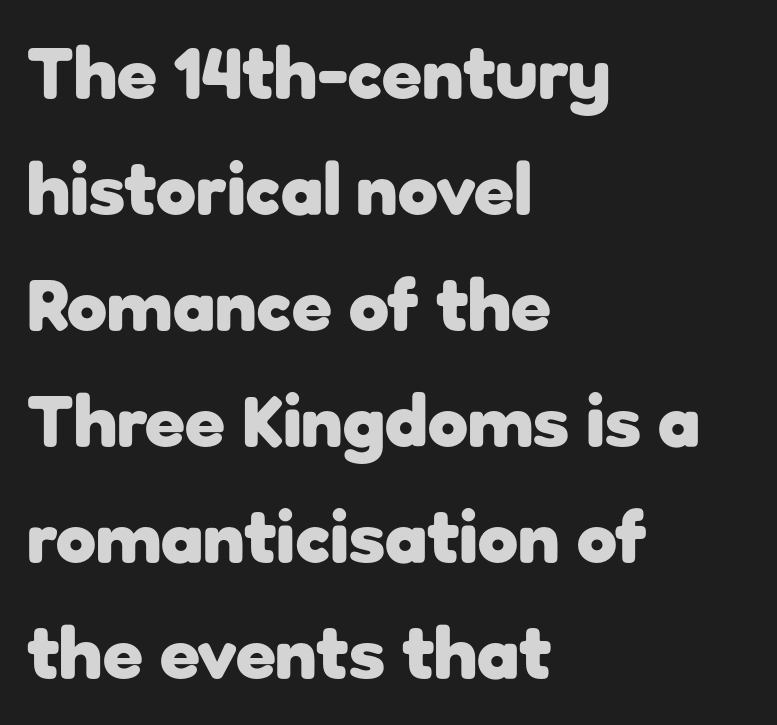
Character widths vary here, with narrow letters taking less room than wide ones. Summary of vertical rhythm: regular, with standard interline spacing. No word sits above an underline. A classic flush-left, rag-right setting is used for this passage. Every character sits straight up, as roman type does.
